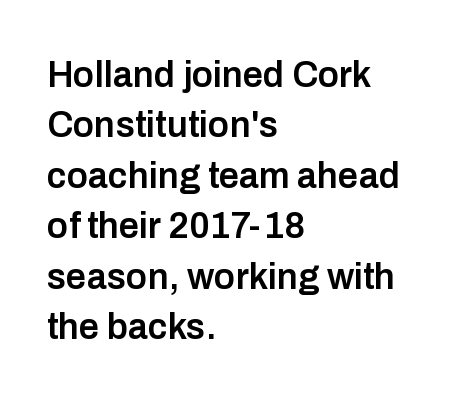
The image shows 36 px semibold sans-serif type, upright; set left-aligned, normal line spacing (1.4x), normal letter spacing, not underlined; low stroke contrast and a medium x-height.
